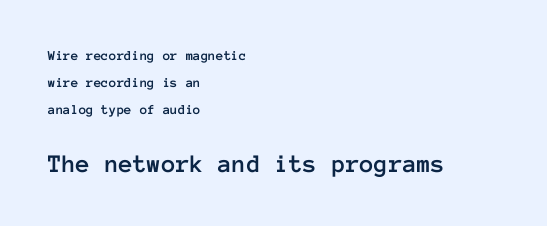
The specimen reads as upright at a glance. Letter spacing: default. Does the copy run flush right? No — it runs flush left. Regarding leading, the lines here are spaced well apart.
